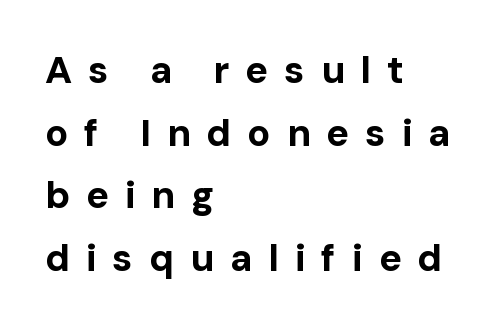
{"serif": "no", "italic": "no", "bold": "yes", "weight": "bold", "width": "normal", "stroke_contrast": "low", "x_height": "medium", "monospaced": "no", "underline": "no", "align": "left", "line_spacing": "normal", "line_spacing_ratio": 1.65, "letter_spacing": "wide", "letter_spacing_em": 0.42, "glyph_px": 38}
